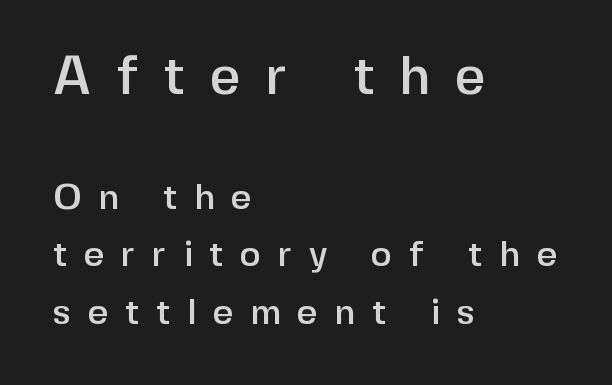
Q: Is the text italic (slanted)? A: No, it is upright.
Q: Is the typeface a serif or a sans-serif typeface? A: Sans-serif.
Q: Is the text underlined? A: No.
Q: How is the paragraph aligned? A: Left-aligned.
Q: Is the spacing between letters normal or unusually wide? A: Unusually wide.
Q: Is the spacing between lines tight, normal or loose? A: Normal.
Q: Which block of text is set in a larger size, the first (top) or the second (bottom)? A: The first (top) one.
Q: Width (condensed, normal, or wide)? A: Normal.
Q: Stroke contrast? A: Low.
Q: x-height? A: Medium.
Q: Monospaced? A: No.
